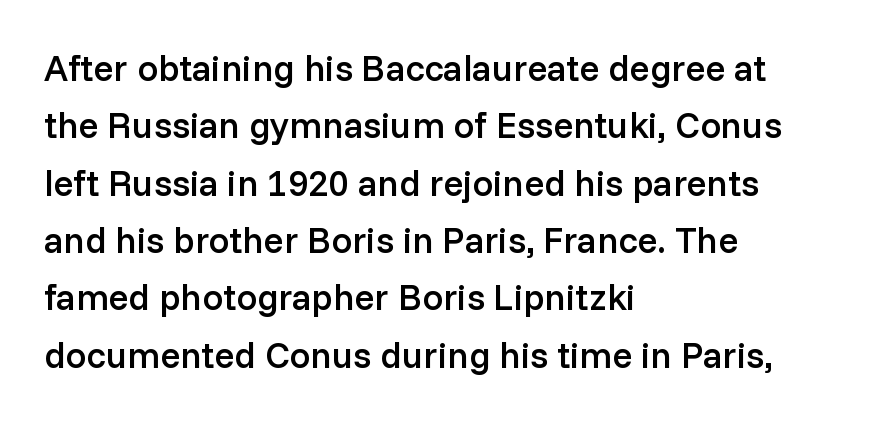
The image shows 37 px semibold sans-serif type, upright; set left-aligned, normal line spacing (1.55x), normal letter spacing, not underlined; low stroke contrast and a medium x-height.
